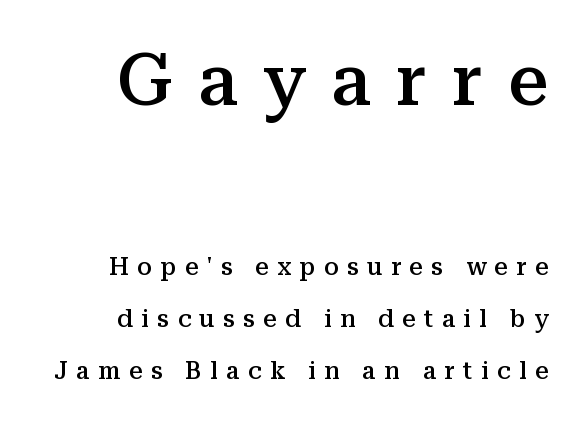
Rows of type keep a wide berth in the vertical direction. Is there any slant? The stems are plumb. This is serif lettering, the kind often seen in printed books. One-word summary of the alignment: right. What stands out about the letter spacing? Its width — letters are far apart. A bare baseline throughout the passage.
